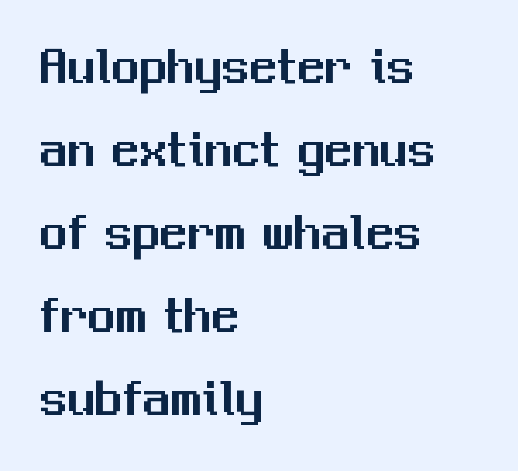
The image shows 55 px sans-serif type, upright; set left-aligned, normal line spacing (1.51x), normal letter spacing, not underlined; medium stroke contrast and a medium x-height.
